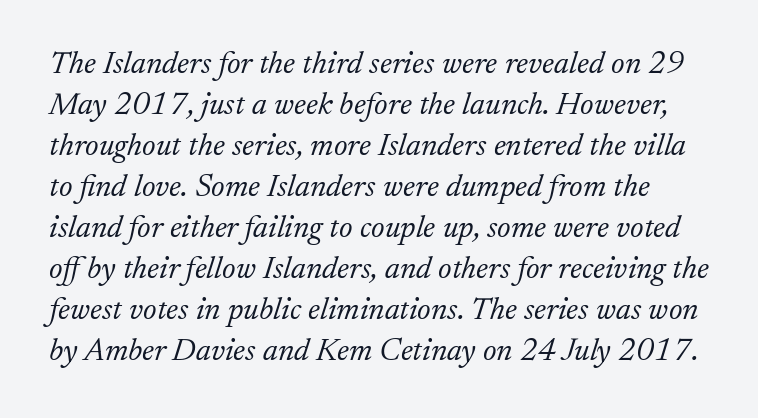
Q: Is the text bold? A: No.
Q: Is the text italic (slanted)? A: Yes, it leans right by about 17 degrees.
Q: Is the typeface a serif or a sans-serif typeface? A: Serif.
Q: Is the text underlined? A: No.
Q: Is the spacing between letters normal or unusually wide? A: Normal.
Q: Is the spacing between lines tight, normal or loose? A: Normal.
Q: Width (condensed, normal, or wide)? A: Normal.
Q: Stroke contrast? A: Low.
Q: x-height? A: Small.
Q: Monospaced? A: No.
